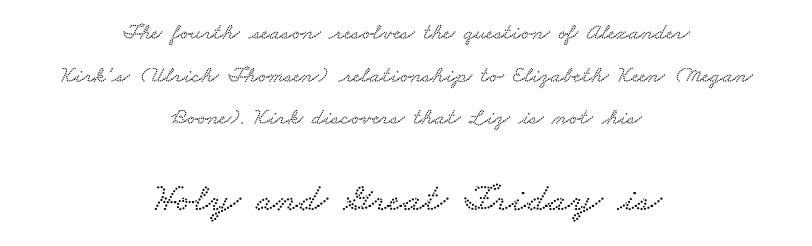
The image shows 40 px wide serif type; set centered, line spacing 1.85x, normal letter spacing, not underlined; the second (bottom) block is 1.74x larger; low stroke contrast and a small x-height.
